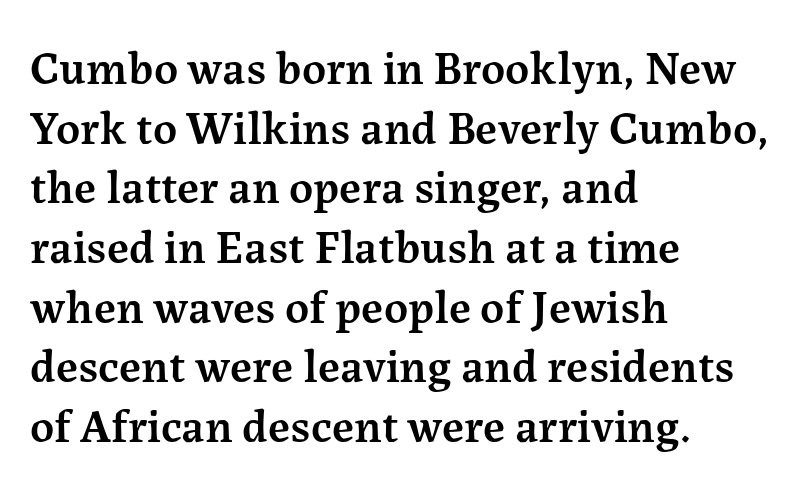
The image shows 47 px semibold serif type, upright; set left-aligned, normal line spacing (1.27x), normal letter spacing, not underlined; medium stroke contrast and a medium x-height.
